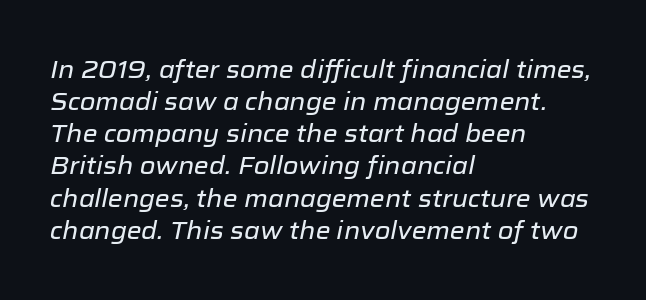
Line beginnings align vertically; line endings do not. Observe the ordinary spacing: letters are neighbours, not strangers. The zone under the glyphs is completely vacant. If you measured baseline to baseline, you'd find a middling distance. The passage shown leans; its letterforms are oblique.
